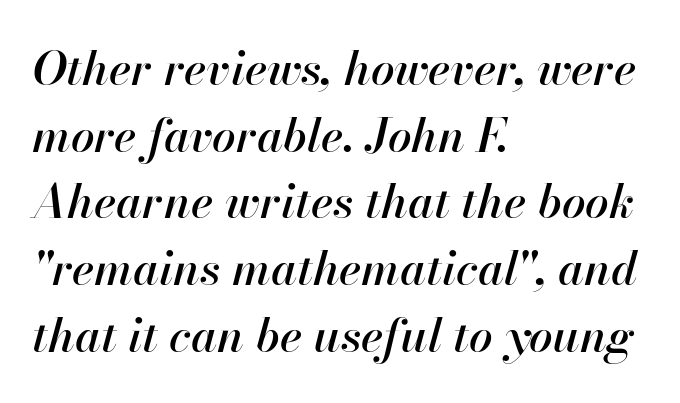
{"italic": "yes", "lean": "right", "slant_degrees": 13, "width": "normal", "stroke_contrast": "high", "x_height": "small", "monospaced": "no", "underline": "no", "align": "left", "line_spacing": "normal", "line_spacing_ratio": 1.42, "letter_spacing": "normal", "letter_spacing_em": 0.0, "glyph_px": 47}
